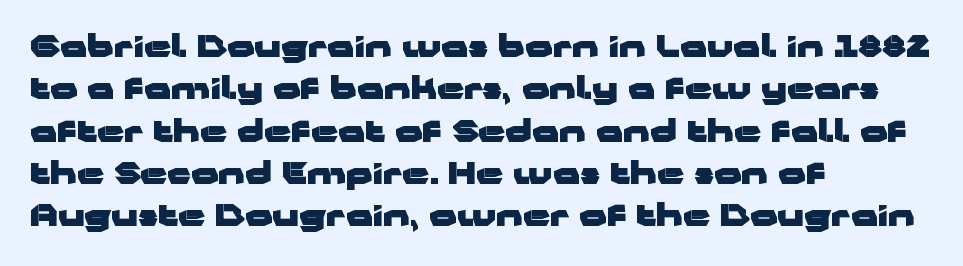
Q: Is the text bold? A: Yes.
Q: Is the text italic (slanted)? A: No, it is upright.
Q: Is the typeface a serif or a sans-serif typeface? A: Sans-serif.
Q: Is the text underlined? A: No.
Q: How is the paragraph aligned? A: Left-aligned.
Q: Is the spacing between letters normal or unusually wide? A: Normal.
Q: Is the spacing between lines tight, normal or loose? A: Normal.
Q: Width (condensed, normal, or wide)? A: Wide.
Q: Stroke contrast? A: Low.
Q: x-height? A: Medium.
Q: Monospaced? A: No.
